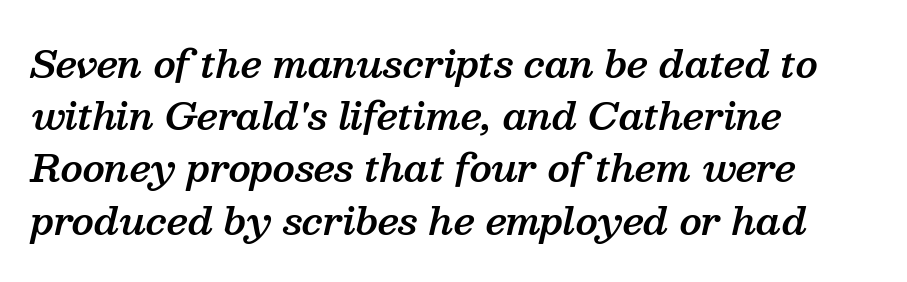
{"serif": "yes", "italic": "yes", "lean": "right", "slant_degrees": 13, "bold": "semi", "weight": "semibold", "width": "normal", "stroke_contrast": "medium", "x_height": "medium", "monospaced": "no", "underline": "no", "align": "left", "line_spacing": "normal", "line_spacing_ratio": 1.41, "letter_spacing": "normal", "letter_spacing_em": 0.0, "glyph_px": 37}
